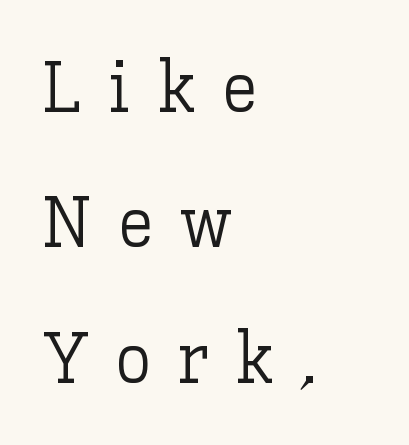
This sample has the flowing, uneven cadence of proportional lettering. Characters remain perfectly vertical along every line. Stroke thickness stays within the range of a standard reading face or lighter. Tracking value appears strongly positive — letters spread wide.
